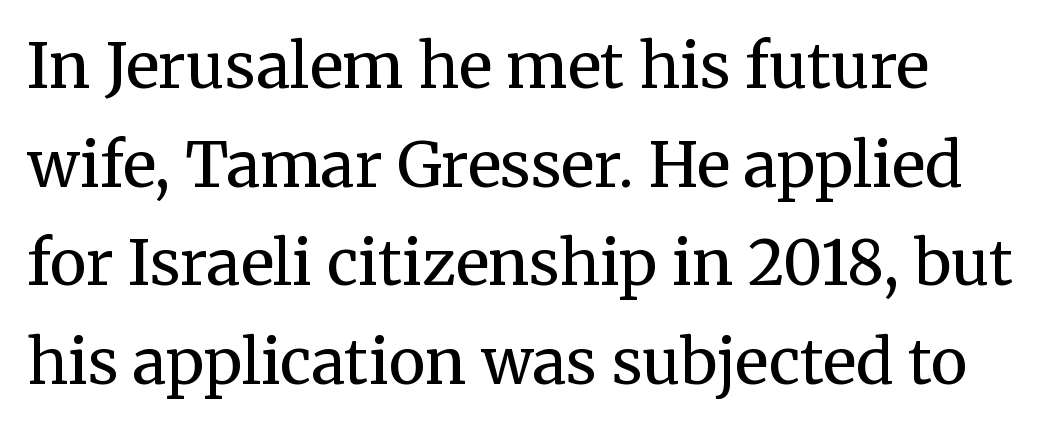
Q: Is the text bold? A: No.
Q: Is the text italic (slanted)? A: No, it is upright.
Q: Is the typeface a serif or a sans-serif typeface? A: Serif.
Q: Is the text underlined? A: No.
Q: Is the spacing between letters normal or unusually wide? A: Normal.
Q: Is the spacing between lines tight, normal or loose? A: Normal.
Q: Width (condensed, normal, or wide)? A: Normal.
Q: Stroke contrast? A: Medium.
Q: x-height? A: Medium.
Q: Monospaced? A: No.
